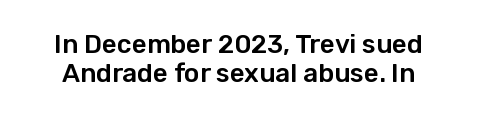
Tracking value appears to be zero — textbook default spacing. The lines are packed closely together with very little leading. Rule under the text: the space is simply empty. A roman cut, with each character standing at attention.
